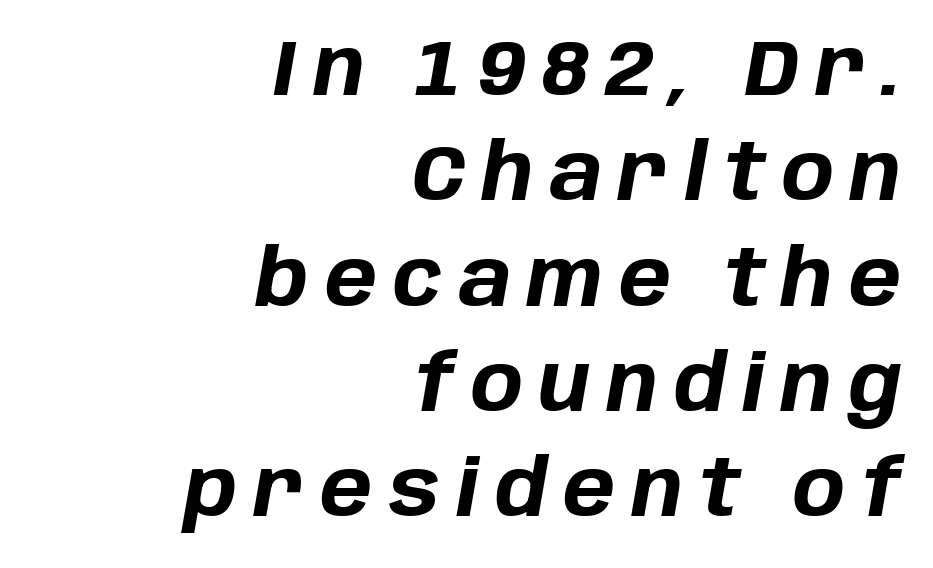
The image shows 78 px bold type, italic (leaning right); set right-aligned, normal line spacing (1.35x), unusually wide letter spacing (+0.21 em), not underlined; low stroke contrast and a large x-height.
